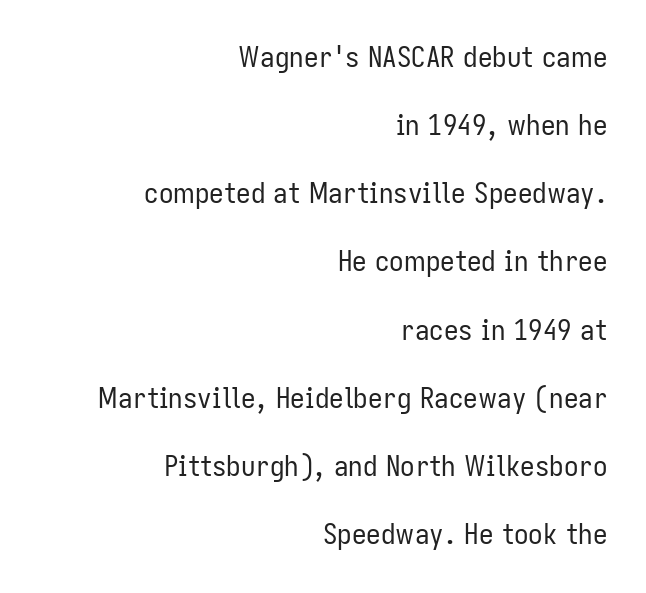
Q: Is the text bold? A: No.
Q: Is the text italic (slanted)? A: No, it is upright.
Q: Is the typeface a serif or a sans-serif typeface? A: Sans-serif.
Q: Is the text underlined? A: No.
Q: How is the paragraph aligned? A: Right-aligned.
Q: Is the spacing between letters normal or unusually wide? A: Normal.
Q: Is the spacing between lines tight, normal or loose? A: Loose.
Q: Width (condensed, normal, or wide)? A: Condensed.
Q: Stroke contrast? A: Low.
Q: x-height? A: Medium.
Q: Monospaced? A: No.
